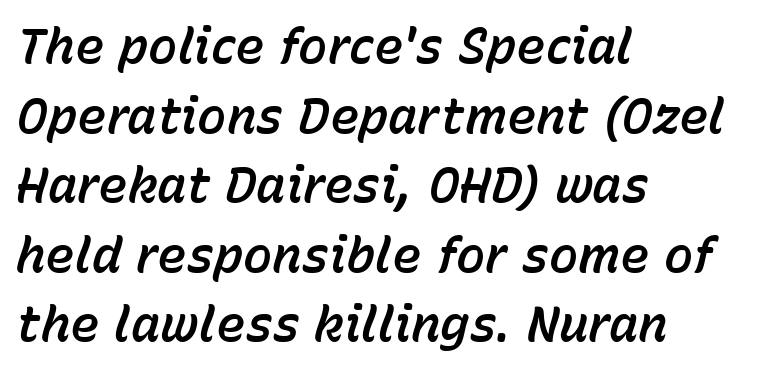
The image shows 49 px text type, italic (leaning right); set left-aligned, normal line spacing (1.42x), normal letter spacing, not underlined; low stroke contrast and a medium x-height.
